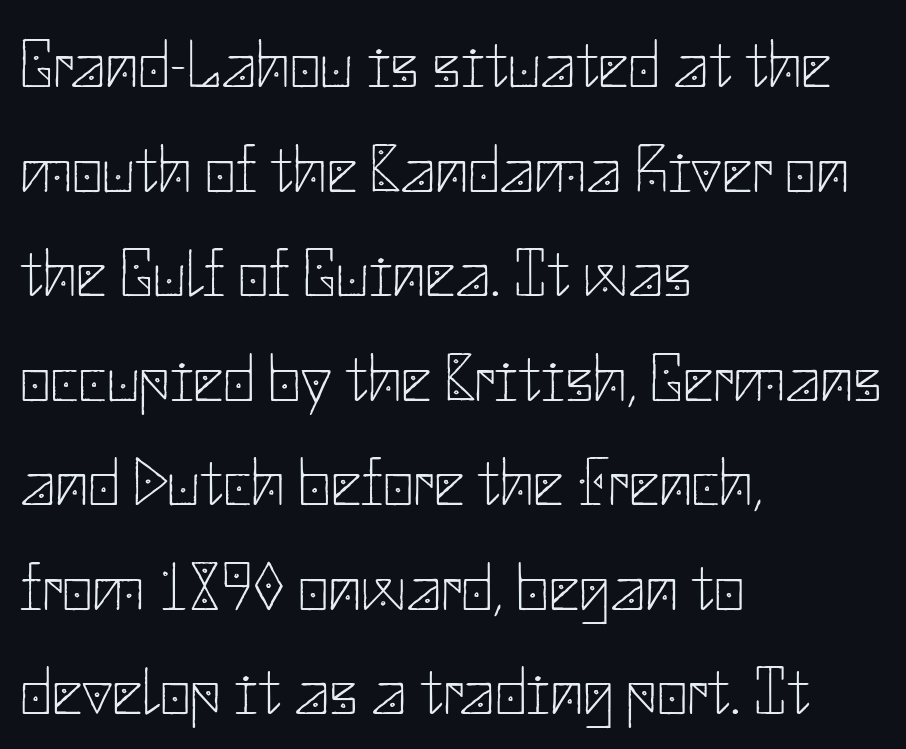
Q: Is the text bold? A: No.
Q: Is the text italic (slanted)? A: No, it is upright.
Q: Is the typeface a serif or a sans-serif typeface? A: Sans-serif.
Q: Is the text underlined? A: No.
Q: How is the paragraph aligned? A: Left-aligned.
Q: Is the spacing between letters normal or unusually wide? A: Normal.
Q: Is the spacing between lines tight, normal or loose? A: Normal.
Q: Width (condensed, normal, or wide)? A: Normal.
Q: Stroke contrast? A: Low.
Q: x-height? A: Small.
